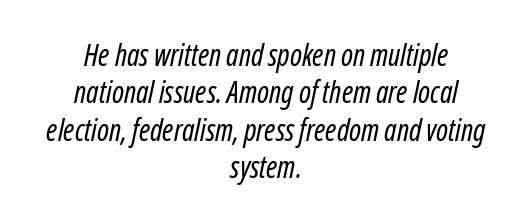
{"serif": "no", "bold": "no", "weight": "regular", "width": "condensed", "stroke_contrast": "low", "x_height": "medium", "monospaced": "no", "underline": "no", "align": "center", "line_spacing": "normal", "line_spacing_ratio": 1.25, "letter_spacing": "normal", "letter_spacing_em": 0.0, "glyph_px": 30}
